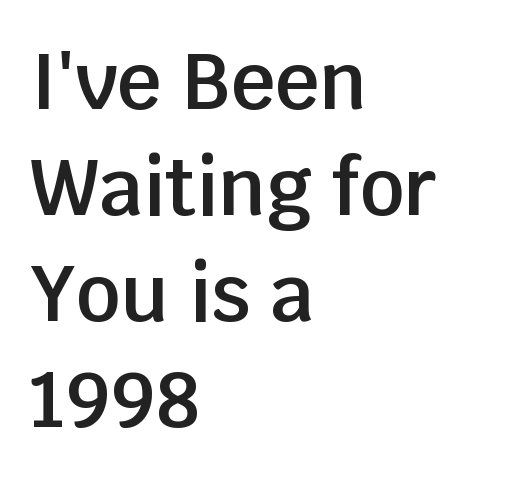
The image shows 78 px semibold sans-serif type, upright; set left-aligned, normal line spacing (1.36x), normal letter spacing, not underlined; low stroke contrast and a large x-height.
